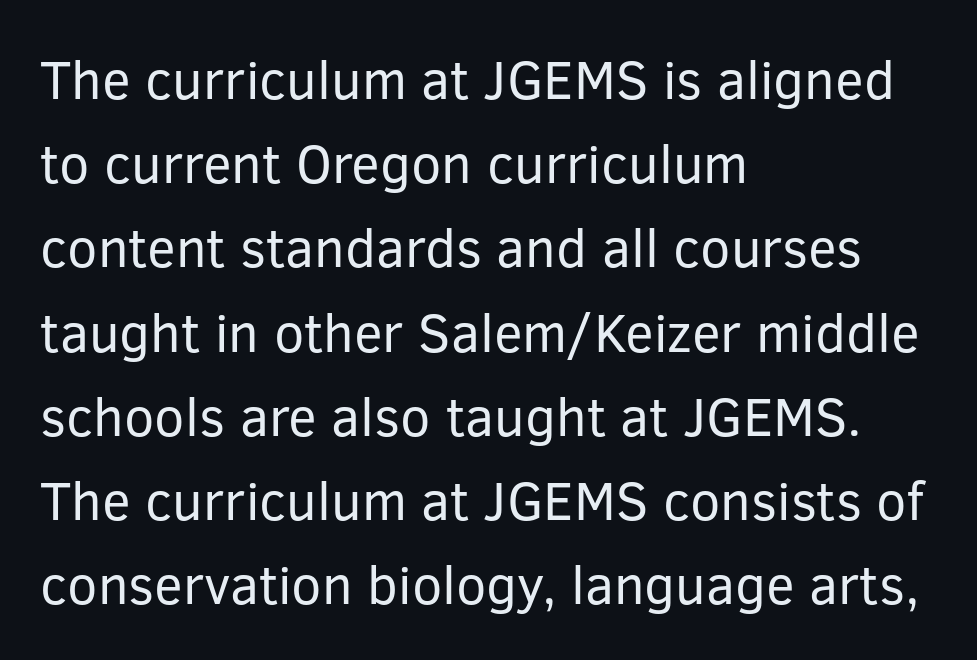
{"serif": "no", "italic": "no", "bold": "no", "weight": "regular", "width": "normal", "stroke_contrast": "low", "x_height": "medium", "monospaced": "no", "underline": "no", "align": "left", "line_spacing": "normal", "line_spacing_ratio": 1.56, "letter_spacing": "normal", "letter_spacing_em": 0.0, "glyph_px": 54}
